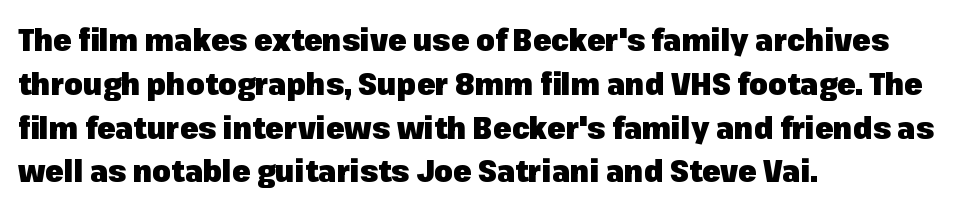
The text block is weighted toward the left margin, trailing off unevenly rightward. The letters carry no serifs — their stems end cleanly without finishing strokes. Horizontal bands of white between lines are of average thickness. Spacing verdict: proportional, widths tailored to each character. The typography opts for an upright posture over an oblique one.
